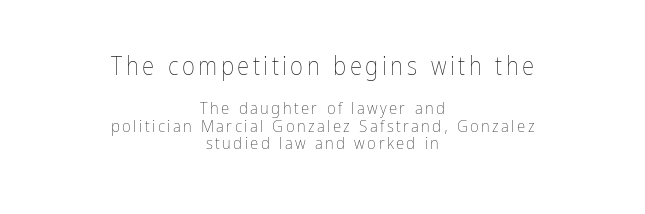
{"italic": "no", "bold": "no", "underline": "no", "align": "center", "line_spacing": "tight", "line_spacing_ratio": 1.04, "larger_block": "first", "size_ratio": 1.47, "glyph_px": 25}
